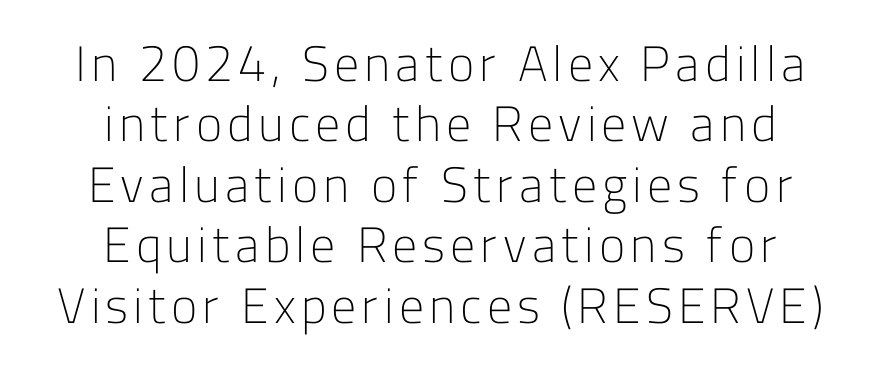
This is roman type, the default non-slanted kind. Nothing heavy about these letters — not bold at all. This sample is center-justified, so both line endings float freely. Nobody drew a line under any word here.
